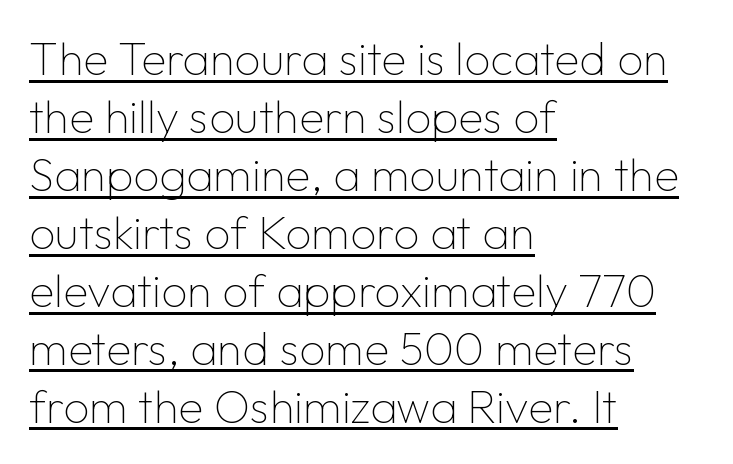
The image shows 46 px thin sans-serif type, upright; set left-aligned, normal line spacing (1.26x), normal letter spacing, underlined; low stroke contrast and a medium x-height.
